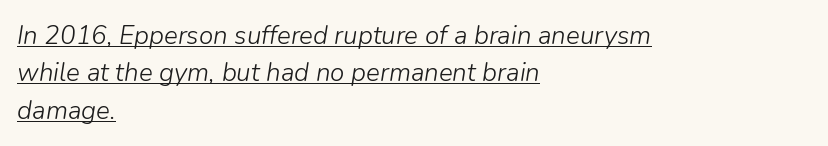
{"italic": "yes", "lean": "right", "slant_degrees": 9, "bold": "no", "underline": "yes", "align": "left", "line_spacing": "normal", "line_spacing_ratio": 1.44, "letter_spacing": "normal", "letter_spacing_em": 0.0, "glyph_px": 26}
